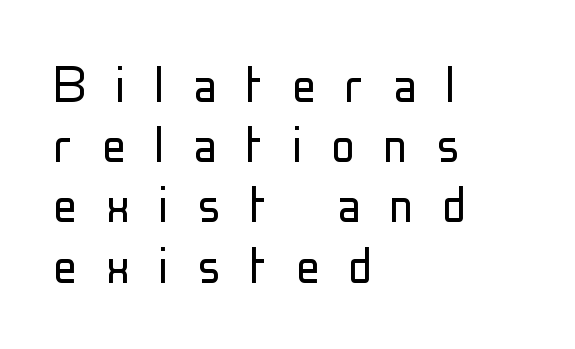
Q: Is the text bold? A: No.
Q: Is the text italic (slanted)? A: No, it is upright.
Q: Is the typeface a serif or a sans-serif typeface? A: Sans-serif.
Q: Is the text underlined? A: No.
Q: How is the paragraph aligned? A: Left-aligned.
Q: Is the spacing between letters normal or unusually wide? A: Unusually wide.
Q: Is the spacing between lines tight, normal or loose? A: Tight.
Q: Width (condensed, normal, or wide)? A: Condensed.
Q: Stroke contrast? A: Low.
Q: x-height? A: Medium.
Q: Monospaced? A: No.
